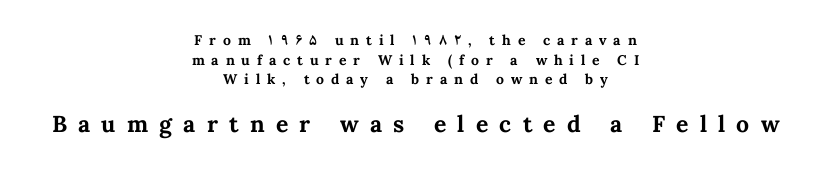
{"italic": "no", "bold": "yes", "underline": "no", "align": "center", "line_spacing": "normal", "line_spacing_ratio": 1.4, "letter_spacing": "wide", "letter_spacing_em": 0.49, "larger_block": "second", "size_ratio": 1.64, "glyph_px": 23}
